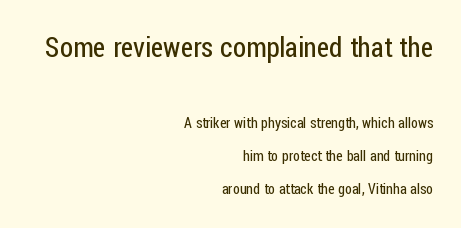
{"italic": "no", "bold": "no", "underline": "no", "align": "right", "line_spacing": "loose", "line_spacing_ratio": 2.36, "letter_spacing": "normal", "letter_spacing_em": 0.0, "larger_block": "first", "size_ratio": 1.93, "glyph_px": 27}
